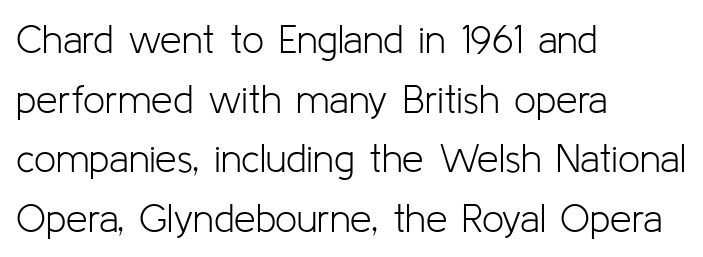
{"serif": "no", "italic": "no", "bold": "no", "weight": "light", "width": "normal", "stroke_contrast": "low", "x_height": "medium", "monospaced": "no", "underline": "no", "align": "left", "line_spacing": "normal", "line_spacing_ratio": 1.53, "letter_spacing": "normal", "letter_spacing_em": 0.0, "glyph_px": 39}
